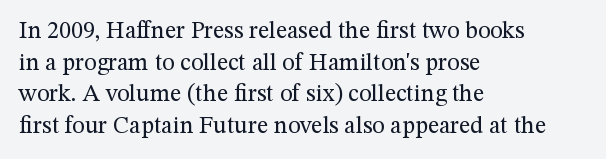
{"italic": "no", "bold": "no", "underline": "no", "align": "left", "line_spacing": "normal", "line_spacing_ratio": 1.32, "letter_spacing": "normal", "letter_spacing_em": 0.0, "glyph_px": 24}
